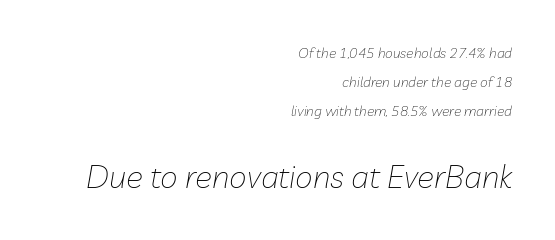
{"italic": "yes", "lean": "right", "slant_degrees": 10, "bold": "no", "weight": "thin", "width": "normal", "stroke_contrast": "low", "x_height": "medium", "monospaced": "no", "underline": "no", "align": "right", "line_spacing": "loose", "line_spacing_ratio": 2.06, "letter_spacing": "normal", "letter_spacing_em": 0.0, "larger_block": "second", "size_ratio": 2.29, "glyph_px": 32}
